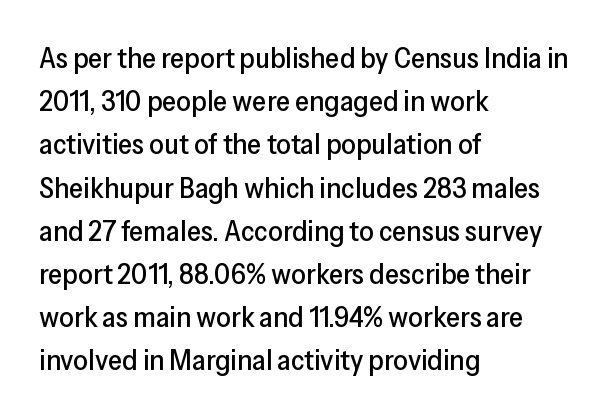
{"serif": "no", "italic": "no", "width": "normal", "stroke_contrast": "low", "x_height": "medium", "monospaced": "no", "underline": "no", "align": "left", "line_spacing": "normal", "line_spacing_ratio": 1.49, "letter_spacing": "normal", "letter_spacing_em": 0.0, "glyph_px": 29}
